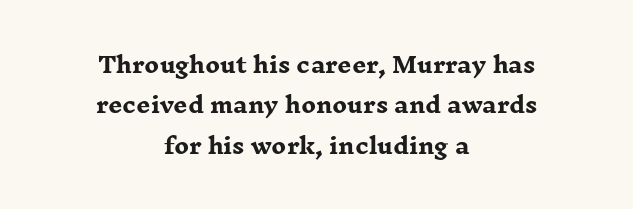
Q: Is the text bold? A: Yes.
Q: Is the text italic (slanted)? A: No, it is upright.
Q: Is the text underlined? A: No.
Q: How is the paragraph aligned? A: Centered.
Q: Is the spacing between letters normal or unusually wide? A: Normal.
